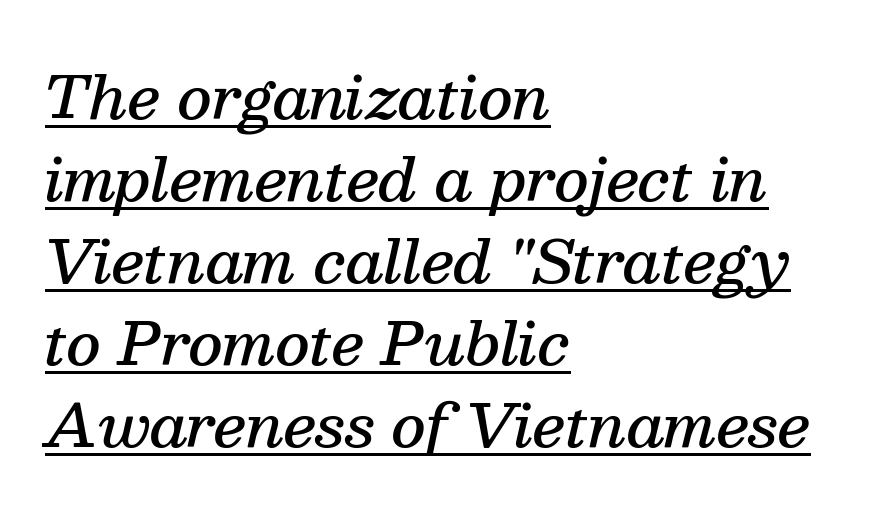
The image shows 59 px semibold serif type, italic (leaning right); set left-aligned, normal line spacing (1.39x), normal letter spacing, underlined; medium stroke contrast and a medium x-height.
